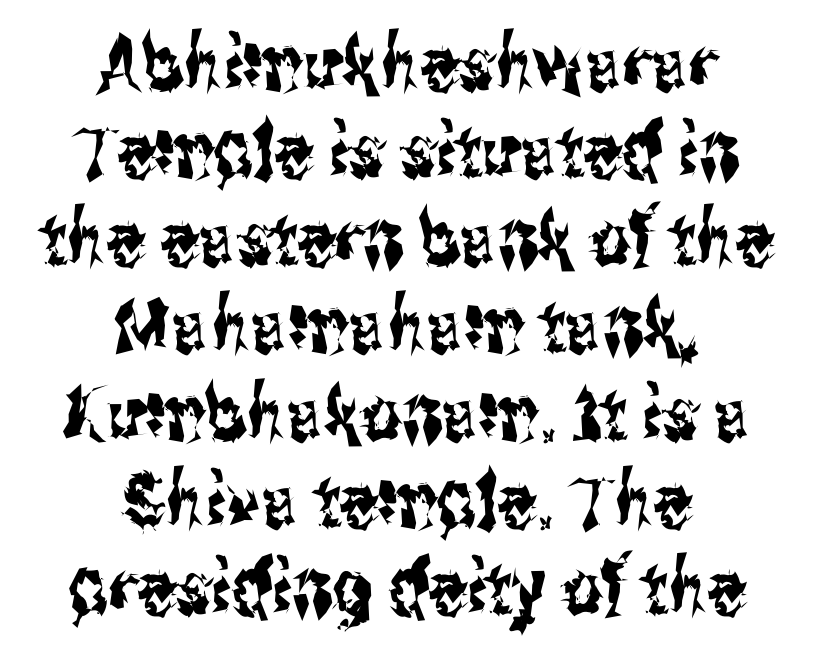
The image shows 76 px condensed sans-serif type, upright; set centered, tight line spacing (1.15x), normal letter spacing, not underlined; medium stroke contrast and a medium x-height.
